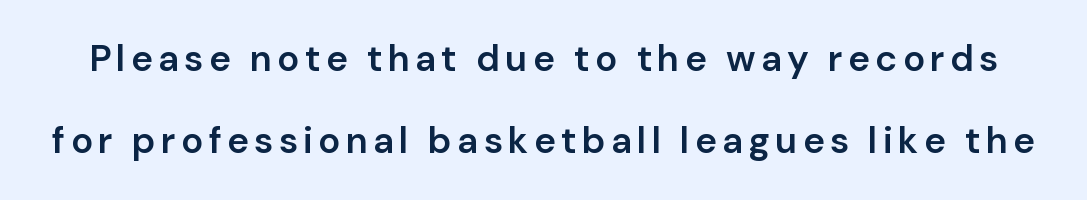
Q: Is the text bold? A: Semi-bold.
Q: Is the text italic (slanted)? A: No, it is upright.
Q: Is the typeface a serif or a sans-serif typeface? A: Sans-serif.
Q: Is the text underlined? A: No.
Q: Is the spacing between lines tight, normal or loose? A: Loose.
Q: Width (condensed, normal, or wide)? A: Normal.
Q: Stroke contrast? A: Low.
Q: x-height? A: Medium.
Q: Monospaced? A: No.
